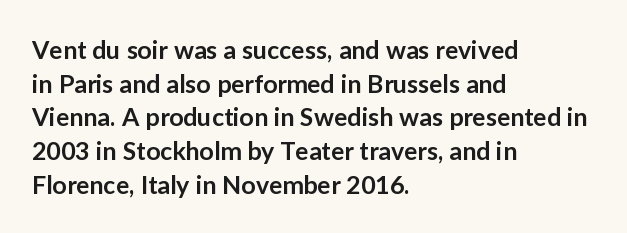
Q: Is the text bold? A: Semi-bold.
Q: Is the text italic (slanted)? A: No, it is upright.
Q: Is the text underlined? A: No.
Q: How is the paragraph aligned? A: Left-aligned.
Q: Is the spacing between letters normal or unusually wide? A: Normal.
Q: Is the spacing between lines tight, normal or loose? A: Normal.
